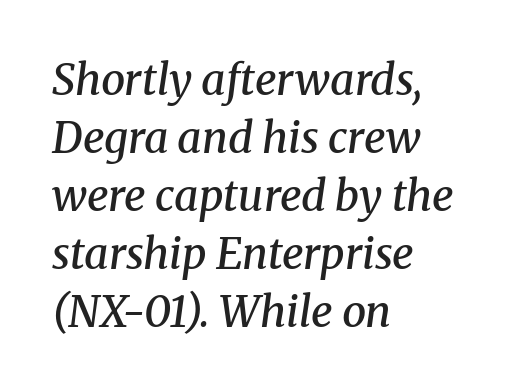
Q: Is the text bold? A: Semi-bold.
Q: Is the text italic (slanted)? A: Yes, it leans right by about 8 degrees.
Q: Is the typeface a serif or a sans-serif typeface? A: Serif.
Q: Is the text underlined? A: No.
Q: How is the paragraph aligned? A: Left-aligned.
Q: Is the spacing between letters normal or unusually wide? A: Normal.
Q: Is the spacing between lines tight, normal or loose? A: Normal.
Q: Width (condensed, normal, or wide)? A: Normal.
Q: Stroke contrast? A: Medium.
Q: x-height? A: Medium.
Q: Monospaced? A: No.
